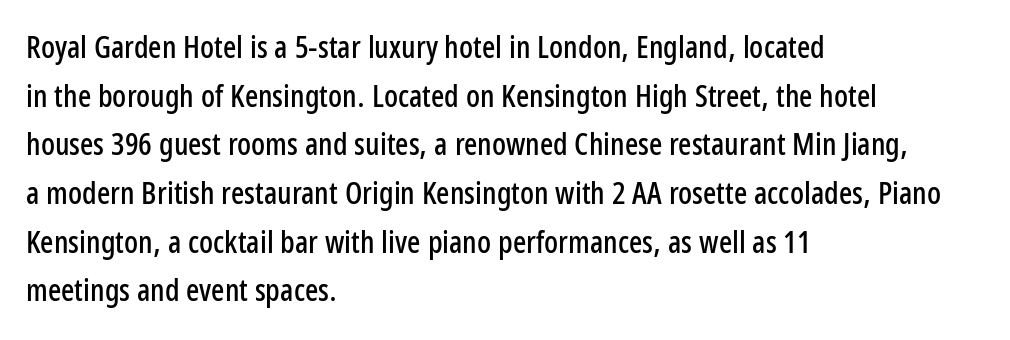
Q: Is the text italic (slanted)? A: No, it is upright.
Q: Is the typeface a serif or a sans-serif typeface? A: Sans-serif.
Q: Is the text underlined? A: No.
Q: How is the paragraph aligned? A: Left-aligned.
Q: Is the spacing between letters normal or unusually wide? A: Normal.
Q: Is the spacing between lines tight, normal or loose? A: Normal.
Q: Width (condensed, normal, or wide)? A: Condensed.
Q: Stroke contrast? A: Low.
Q: x-height? A: Medium.
Q: Monospaced? A: No.
